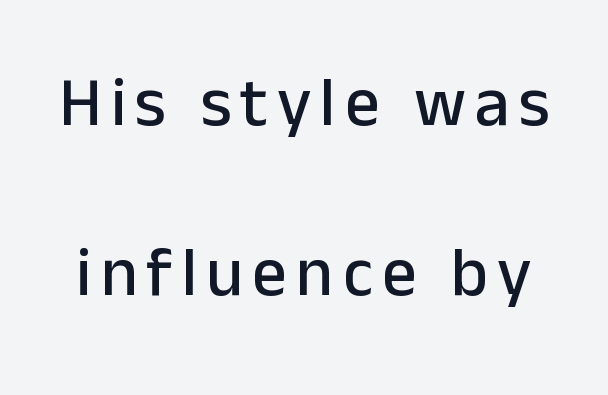
Character widths vary here, with narrow letters taking less room than wide ones. Ordinary non-slanted type is in use. This sample trades compactness for vertical openness between lines. The font family rendered here belongs to the sans-serif group. Check the space under the baseline: it is left empty.
